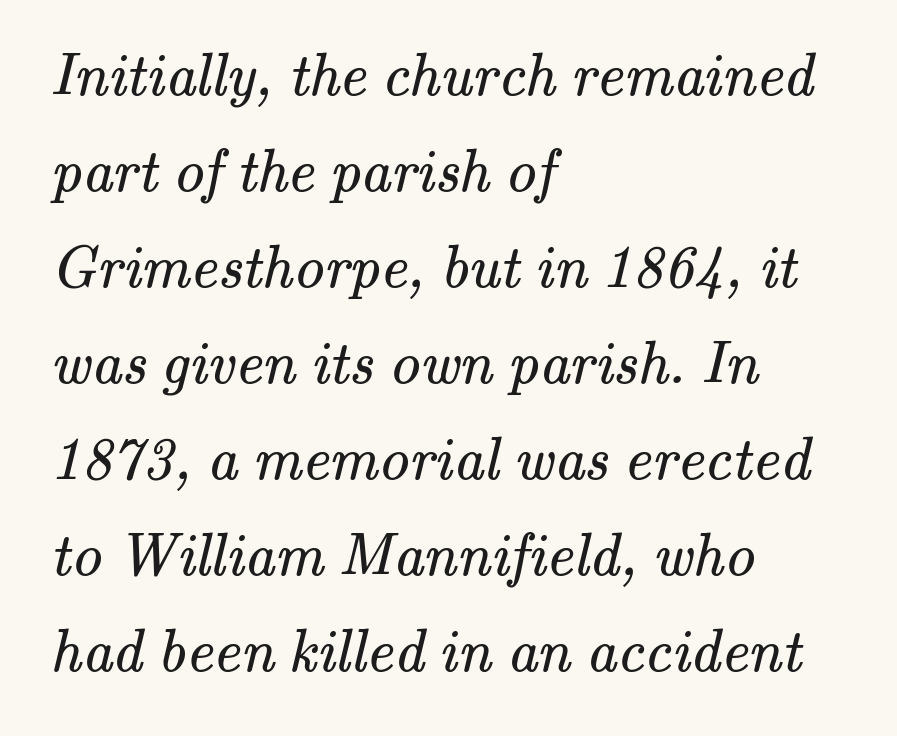
The image shows 60 px regular-weight serif type; set left-aligned, normal line spacing (1.6x), normal letter spacing, not underlined; medium stroke contrast and a small x-height.
